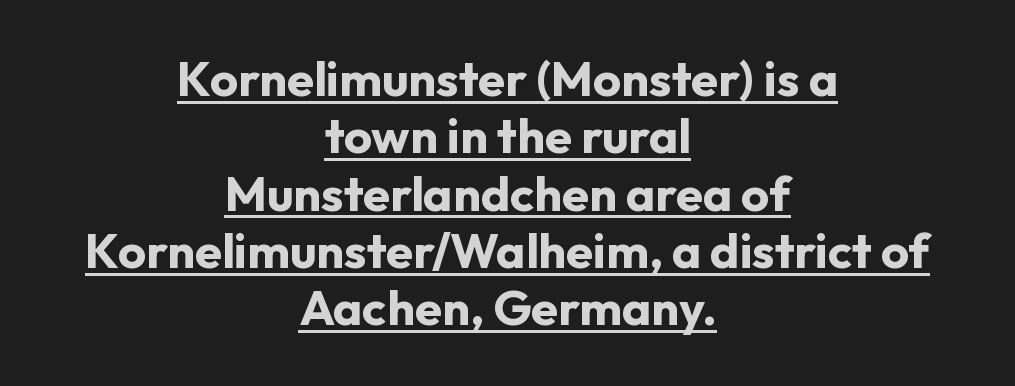
The letters carry no serifs — their stems end cleanly without finishing strokes. This is underlined copy, the kind a proofreader might mark for attention. The rendering keeps characters at their native spacing. Students, this is bold: see how much ink each stroke carries. Posture: straight, roman, zero tilt.
